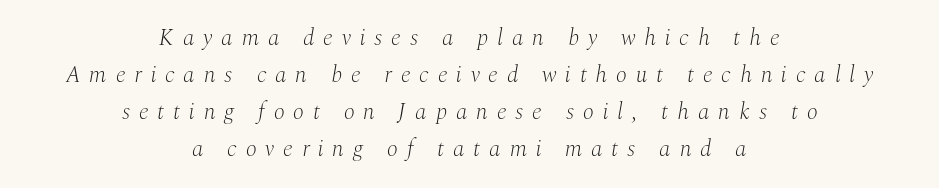
Q: Is the text bold? A: No.
Q: Is the text italic (slanted)? A: Yes, it leans right by about 10 degrees.
Q: Is the text underlined? A: No.
Q: How is the paragraph aligned? A: Centered.
Q: Is the spacing between letters normal or unusually wide? A: Unusually wide.
Q: Is the spacing between lines tight, normal or loose? A: Normal.
